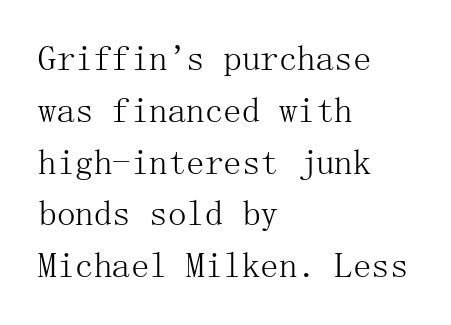
Q: Is the text bold? A: No.
Q: Is the text italic (slanted)? A: No, it is upright.
Q: Is the typeface a serif or a sans-serif typeface? A: Serif.
Q: Is the text underlined? A: No.
Q: How is the paragraph aligned? A: Left-aligned.
Q: Is the spacing between letters normal or unusually wide? A: Normal.
Q: Is the spacing between lines tight, normal or loose? A: Normal.
Q: Width (condensed, normal, or wide)? A: Normal.
Q: Stroke contrast? A: Medium.
Q: x-height? A: Medium.
